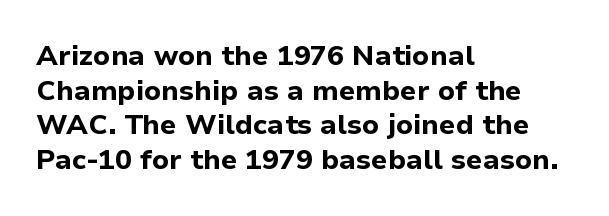
The image shows 28 px bold sans-serif type, upright; set left-aligned, line spacing 1.24x, normal letter spacing, not underlined; low stroke contrast and a medium x-height.
